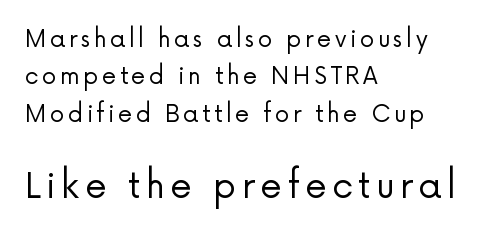
Vertical strokes here are truly vertical. The lines in this sample share a left origin and differ only in where they stop. The rendering uses natural spacing where letterforms have individual widths. Unbolded letterforms with no extra heft. Bigger letters appear in the bottom chunk; the top chunk is reduced.
